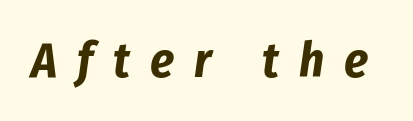
The image shows 49 px bold, condensed type, italic (leaning right); set unusually wide letter spacing (+0.41 em), not underlined; low stroke contrast and a medium x-height.
